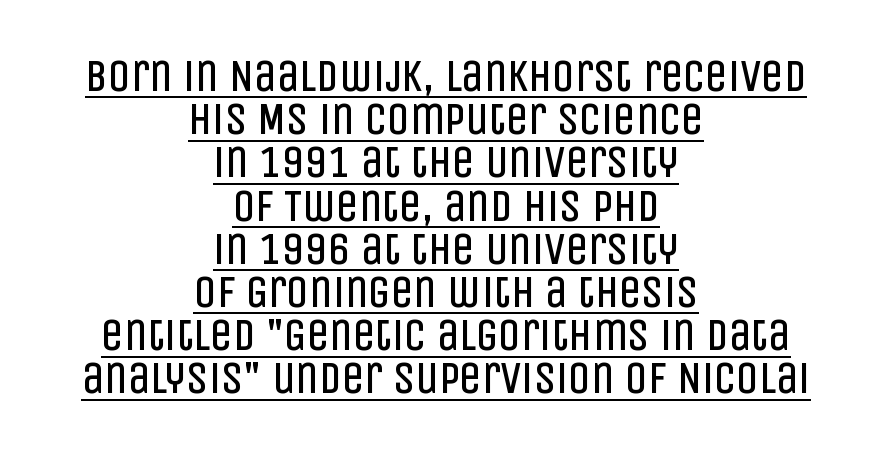
Q: Is the text bold? A: No.
Q: Is the text italic (slanted)? A: No, it is upright.
Q: Is the typeface a serif or a sans-serif typeface? A: Sans-serif.
Q: Is the text underlined? A: Yes.
Q: How is the paragraph aligned? A: Centered.
Q: Is the spacing between letters normal or unusually wide? A: Normal.
Q: Is the spacing between lines tight, normal or loose? A: Tight.
Q: Width (condensed, normal, or wide)? A: Condensed.
Q: Stroke contrast? A: Low.
Q: x-height? A: Large.
Q: Monospaced? A: No.
